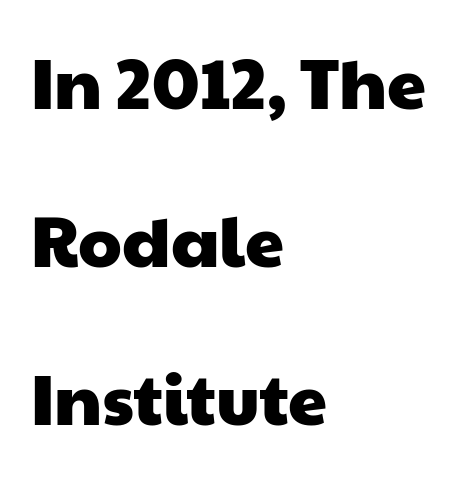
{"serif": "no", "width": "wide", "stroke_contrast": "low", "x_height": "medium", "monospaced": "no", "underline": "no", "align": "left", "line_spacing": "loose", "line_spacing_ratio": 2.26, "letter_spacing": "normal", "letter_spacing_em": 0.0, "glyph_px": 70}
